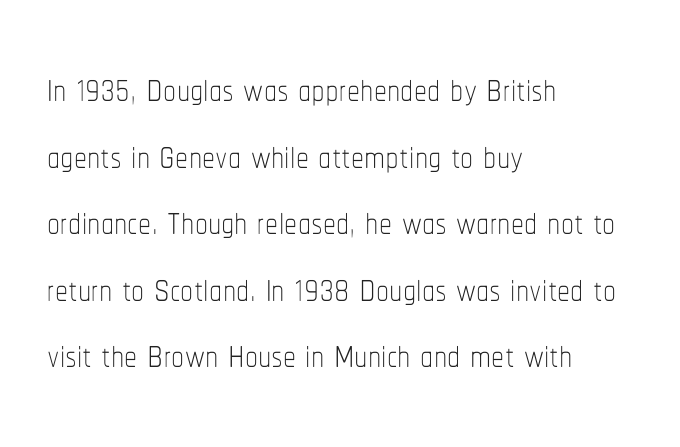
Which margin do the lines hug? The left one — the right edge is uneven. A typesetter would call this zero additional tracking. Ink coverage per letter is moderate at most. This sample has the flowing, uneven cadence of proportional lettering. The designer left line spacing at the default.
